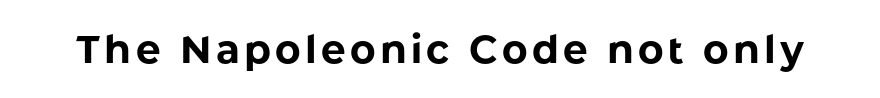
The image shows 39 px bold sans-serif type, upright; set not underlined; low stroke contrast and a medium x-height.
